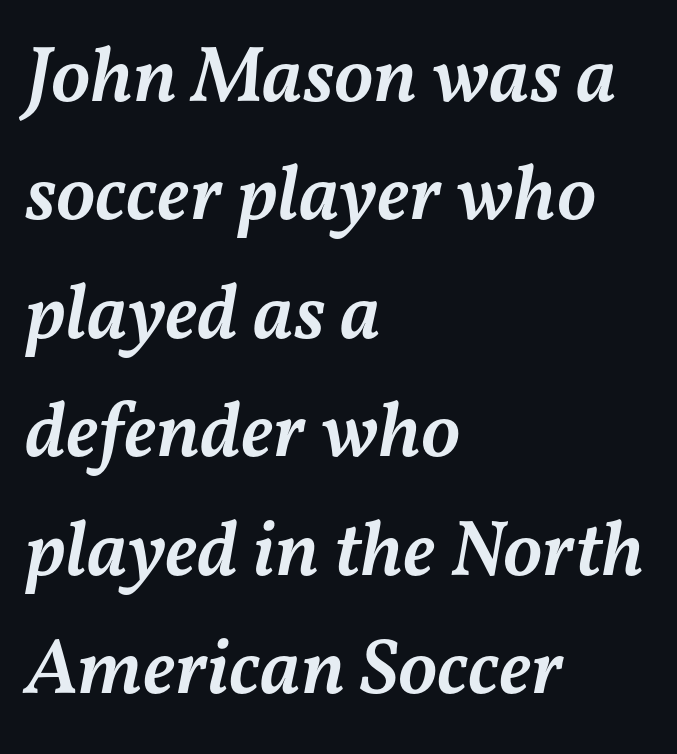
The letterforms sit shoulder to shoulder at normal distance. Does the weight exceed regular? Yes, but only to semibold. The font's italic variant was chosen for this text. This sample has the flowing, uneven cadence of proportional lettering. These lines are set flush left with a ragged right edge. The leading is moderate, giving the passage an even texture.
